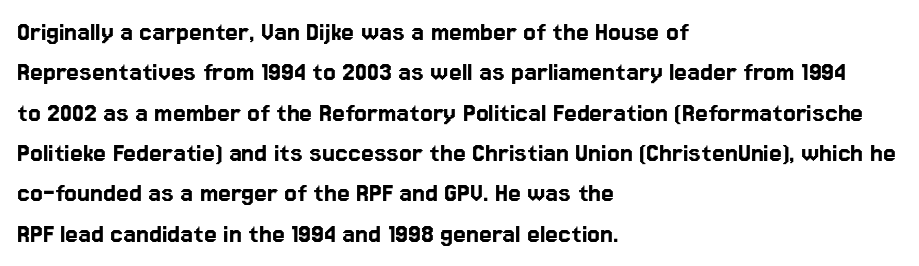
The image shows 29 px sans-serif type, upright; set left-aligned, normal line spacing (1.39x), normal letter spacing, not underlined; low stroke contrast and a medium x-height.
